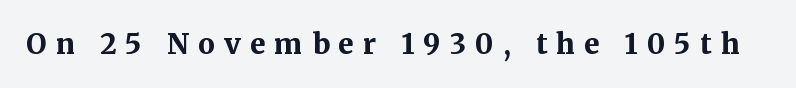
The image shows 28 px bold serif type, upright; set unusually wide letter spacing (+0.33 em), not underlined; medium stroke contrast and a medium x-height.
